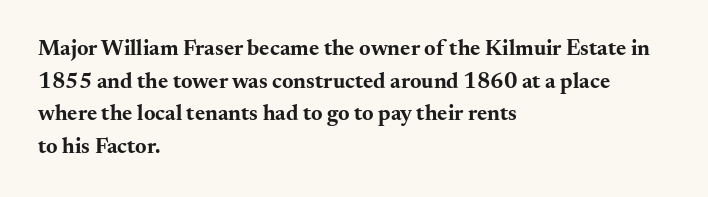
The letters stand straight up with perfectly vertical stems. Vertical spacing — default. Beneath every word, the page is bare. Typeset ragged right — the left edge is the straight one.
